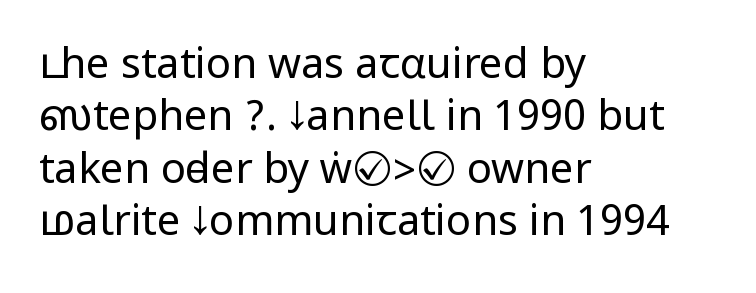
{"serif": "no", "italic": "no", "bold": "no", "weight": "regular", "width": "condensed", "stroke_contrast": "low", "underline": "no", "align": "left", "line_spacing": "normal", "line_spacing_ratio": 1.25, "letter_spacing": "normal", "letter_spacing_em": 0.0, "glyph_px": 42}
